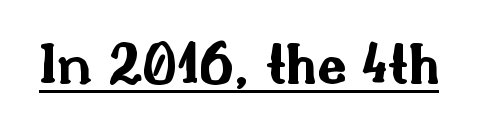
The image shows 60 px bold, wide sans-serif type, upright; set normal letter spacing, underlined; medium stroke contrast and a small x-height.
